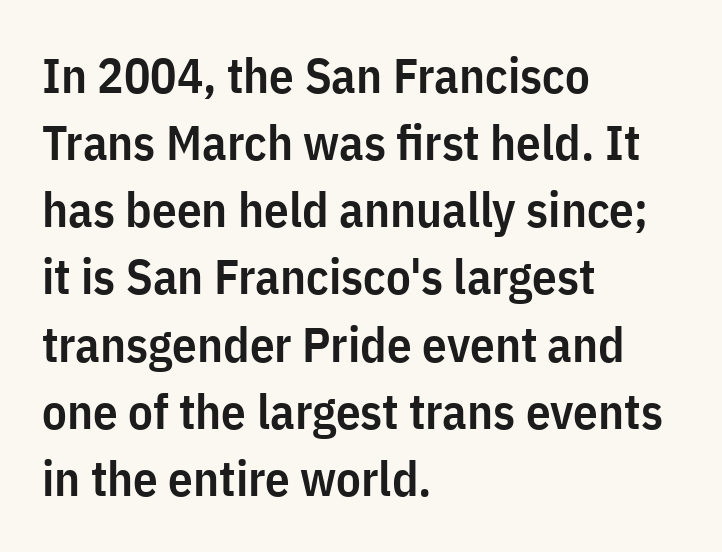
Layout note: lines flush left. A fair bit of extra ink — the face is semibold, not bold. Typographically, this falls in the sans-serif category. The lines sit at an ordinary, default distance from one another. There is no visible air inserted between adjacent glyphs. Nobody drew a line under any word here.
